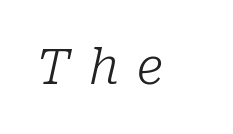
No heavy texture on the line: the type isn't bold. Bare-footed words on every line. It's the slanting kind of type. The rendering inserts visible extra space after every character. A typesetter would label this face a serif.
